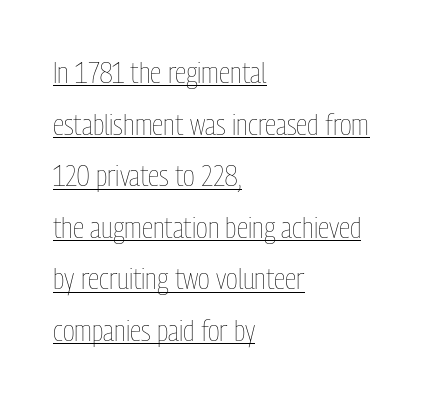
Looks like regular typesetting: each glyph gets only the width it needs. The letters look calm and open, with moderate or lighter stems. Vertical strokes here are truly vertical. Compared with a centered layout, this one pins lines to the left instead.
